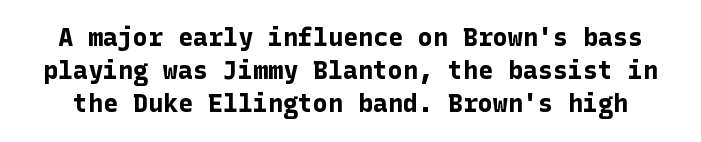
Q: Is the text bold? A: Yes.
Q: Is the text italic (slanted)? A: No, it is upright.
Q: Is the text underlined? A: No.
Q: Is the spacing between letters normal or unusually wide? A: Normal.
Q: Is the spacing between lines tight, normal or loose? A: Normal.
